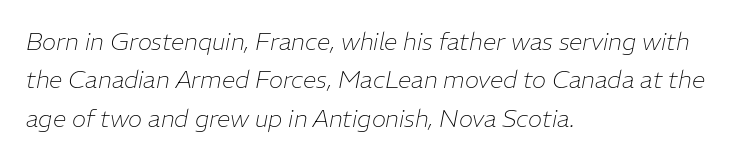
The passage shown has conventional tracking throughout. Stroke mass is kept to a normal reading level or below. Regular leading. Anything drawn beneath the words? Only blank space.
